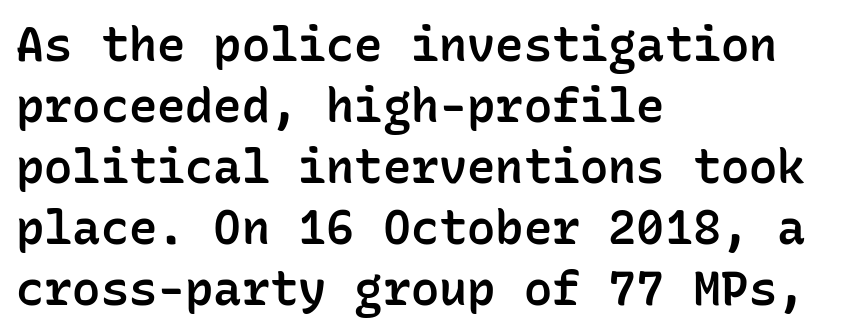
{"serif": "no", "italic": "no", "bold": "semi", "weight": "semibold", "width": "normal", "stroke_contrast": "low", "x_height": "medium", "monospaced": "yes", "underline": "no", "align": "left", "line_spacing": "normal", "line_spacing_ratio": 1.3, "letter_spacing": "normal", "letter_spacing_em": 0.0, "glyph_px": 47}
